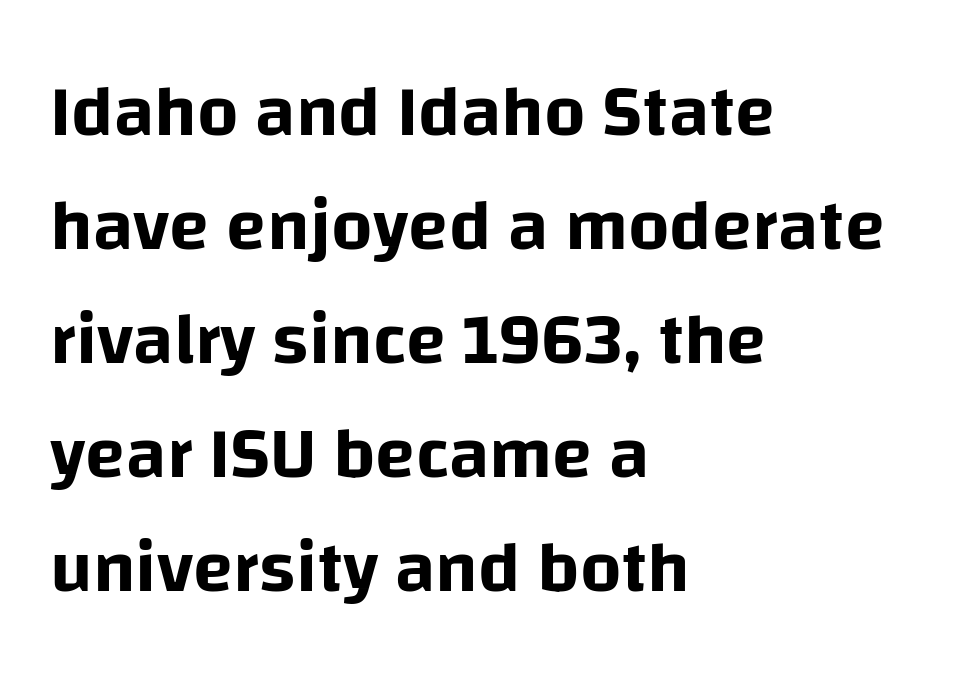
{"serif": "no", "italic": "no", "width": "normal", "stroke_contrast": "low", "x_height": "large", "monospaced": "no", "underline": "no", "align": "left", "line_spacing": "normal", "line_spacing_ratio": 1.56, "letter_spacing": "normal", "letter_spacing_em": 0.0, "glyph_px": 73}
